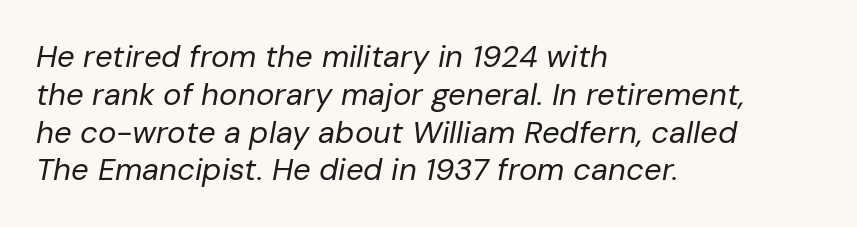
{"italic": "yes", "lean": "right", "slant_degrees": 10, "bold": "no", "weight": "regular", "width": "normal", "stroke_contrast": "low", "x_height": "medium", "monospaced": "no", "underline": "no", "align": "left", "line_spacing_ratio": 1.22, "letter_spacing": "normal", "letter_spacing_em": 0.0, "glyph_px": 31}
